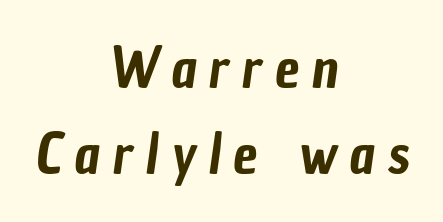
The characters display no serif detailing; their extremities are plain. Honestly, the letter spacing is so wide it's the main thing you notice. The passage is arranged like a title page — every line centered. Evenly set lines give the paragraph a standard silhouette.
